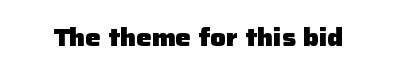
The image shows 24 px bold type, upright; set normal letter spacing, not underlined.
